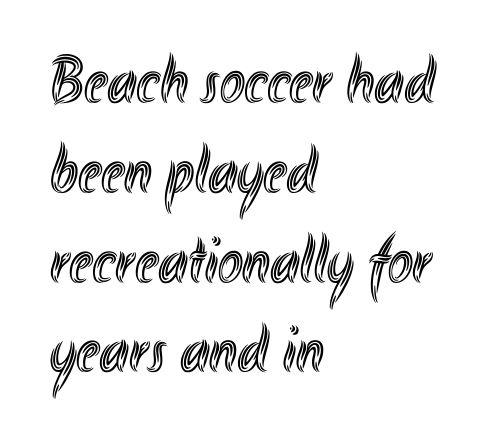
The image shows 67 px condensed type; set left-aligned, normal line spacing (1.34x), normal letter spacing, not underlined; a small x-height.
